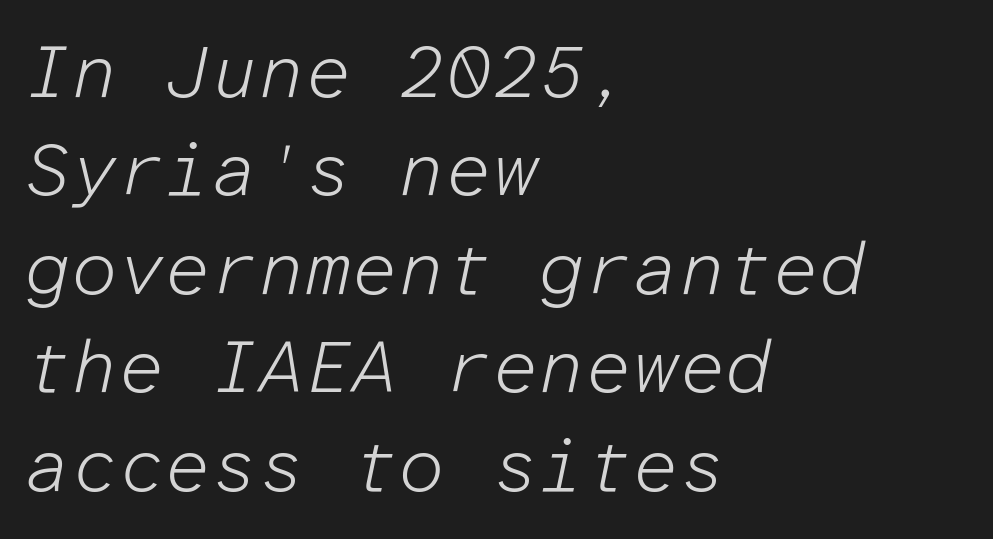
Q: Is the text bold? A: No.
Q: Is the text italic (slanted)? A: Yes, it leans right by about 12 degrees.
Q: Is the text underlined? A: No.
Q: How is the paragraph aligned? A: Left-aligned.
Q: Is the spacing between letters normal or unusually wide? A: Normal.
Q: Is the spacing between lines tight, normal or loose? A: Normal.
Q: Width (condensed, normal, or wide)? A: Normal.
Q: Stroke contrast? A: Low.
Q: x-height? A: Medium.
Q: Monospaced? A: Yes.
